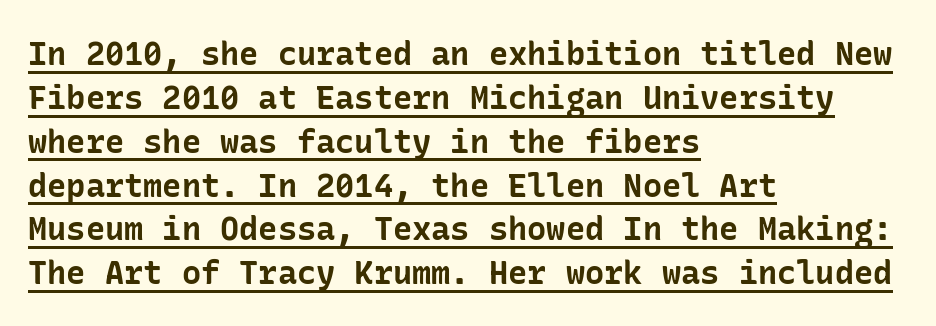
A student would call this left alignment; a typographer would say flush left, rag right. Italic? Not at all — the glyphs are vertical. The lettering is marked with a stroke running underneath it. One glance says typical: line gaps are just what's usual.
